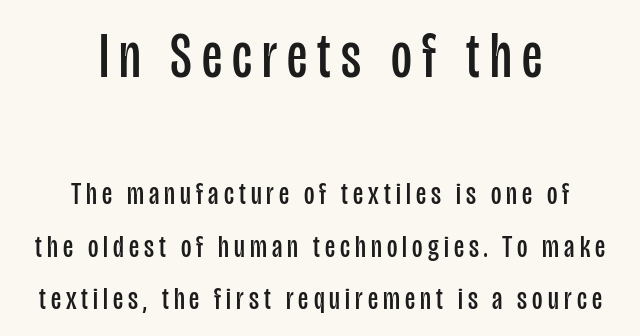
The image shows 64 px regular-weight, condensed sans-serif type, upright; set centered, normal line spacing (1.65x), not underlined; the first (top) block is 2.0x larger; low stroke contrast and a large x-height.
